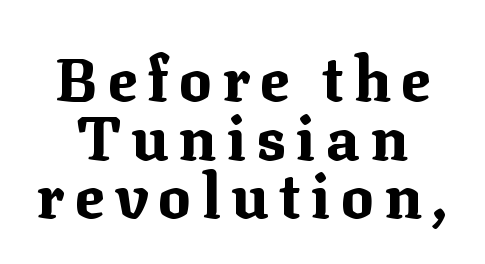
The image shows 61 px bold serif type, upright; set tight line spacing (0.96x), not underlined; medium stroke contrast and a medium x-height.
